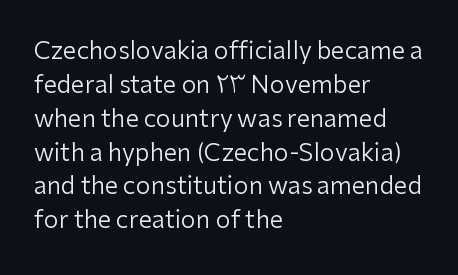
{"italic": "no", "bold": "no", "underline": "no", "align": "left", "line_spacing": "normal", "line_spacing_ratio": 1.41, "letter_spacing": "normal", "letter_spacing_em": 0.0, "glyph_px": 24}
